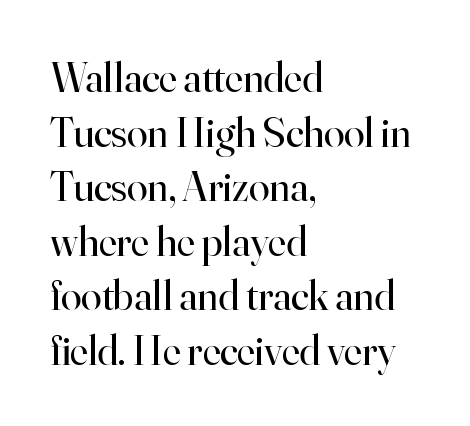
Q: Is the text bold? A: No.
Q: Is the text italic (slanted)? A: No, it is upright.
Q: Is the typeface a serif or a sans-serif typeface? A: Serif.
Q: Is the text underlined? A: No.
Q: How is the paragraph aligned? A: Left-aligned.
Q: Is the spacing between letters normal or unusually wide? A: Normal.
Q: Is the spacing between lines tight, normal or loose? A: Normal.
Q: Width (condensed, normal, or wide)? A: Normal.
Q: Stroke contrast? A: High.
Q: x-height? A: Small.
Q: Monospaced? A: No.
